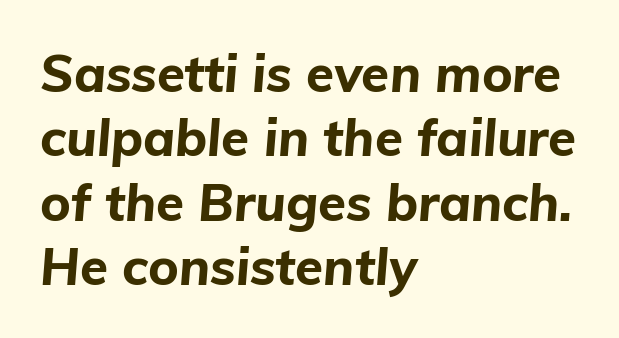
The image shows 51 px bold type, italic (leaning right); set left-aligned, normal line spacing (1.26x), normal letter spacing, not underlined; low stroke contrast and a medium x-height.
